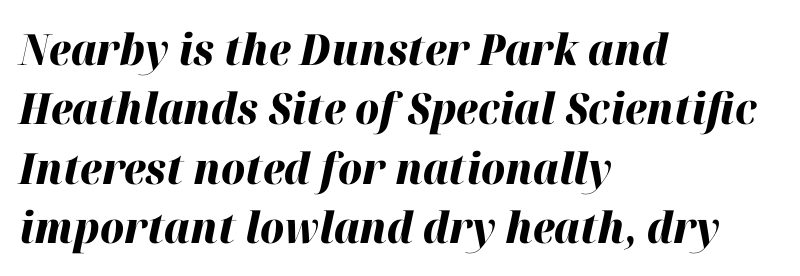
Compared with ordinary roman type, these characters are visibly tilted. Looks like regular typesetting: each glyph gets only the width it needs. What's the leading like? Ordinary, nothing unusual. Every letter is thick-stroked: bold, no question.
